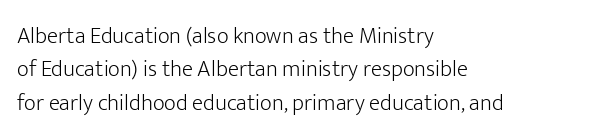
Q: Is the text bold? A: No.
Q: Is the text italic (slanted)? A: No, it is upright.
Q: Is the text underlined? A: No.
Q: How is the paragraph aligned? A: Left-aligned.
Q: Is the spacing between letters normal or unusually wide? A: Normal.
Q: Is the spacing between lines tight, normal or loose? A: Normal.
